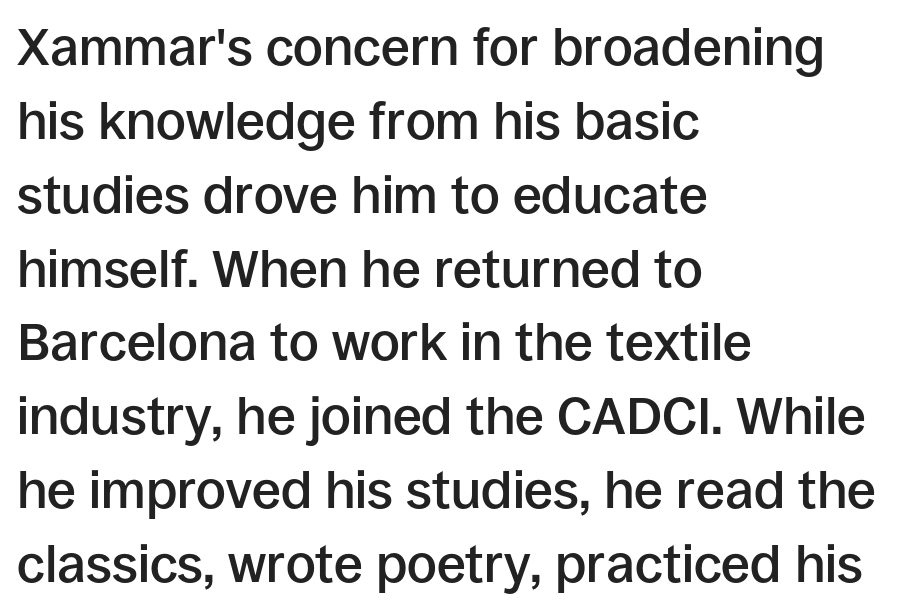
{"serif": "no", "italic": "no", "bold": "semi", "weight": "semibold", "width": "normal", "stroke_contrast": "low", "x_height": "large", "monospaced": "no", "underline": "no", "align": "left", "line_spacing": "normal", "line_spacing_ratio": 1.42, "letter_spacing": "normal", "letter_spacing_em": 0.0, "glyph_px": 52}
